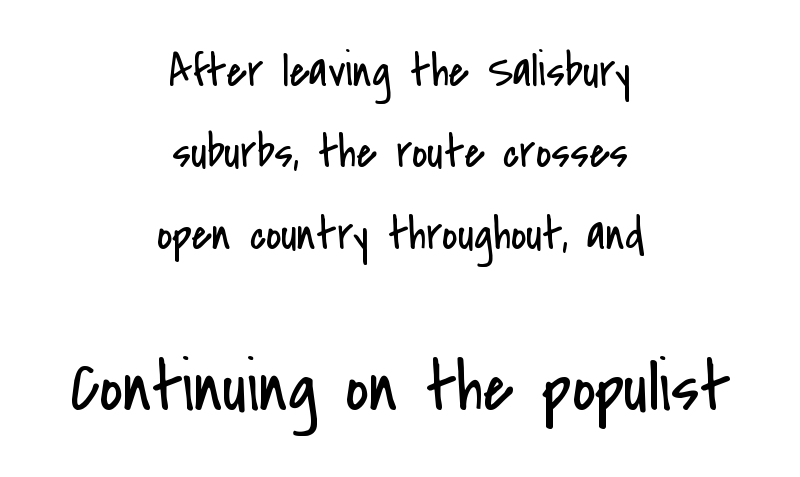
Larger block? The one below; the one above is distinctly smaller. The typeface has the unassuming heft of standard copy or less. Rendered with straight, roman letterforms. The letters advance in unequal steps, a hallmark of proportional type. Compared with typical body copy, the letter spacing here is the same.
